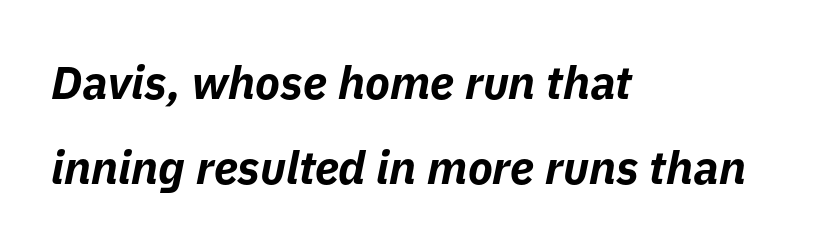
The image shows 46 px bold type, italic (leaning right); set left-aligned, line spacing 1.84x, normal letter spacing, not underlined; low stroke contrast and a medium x-height.
